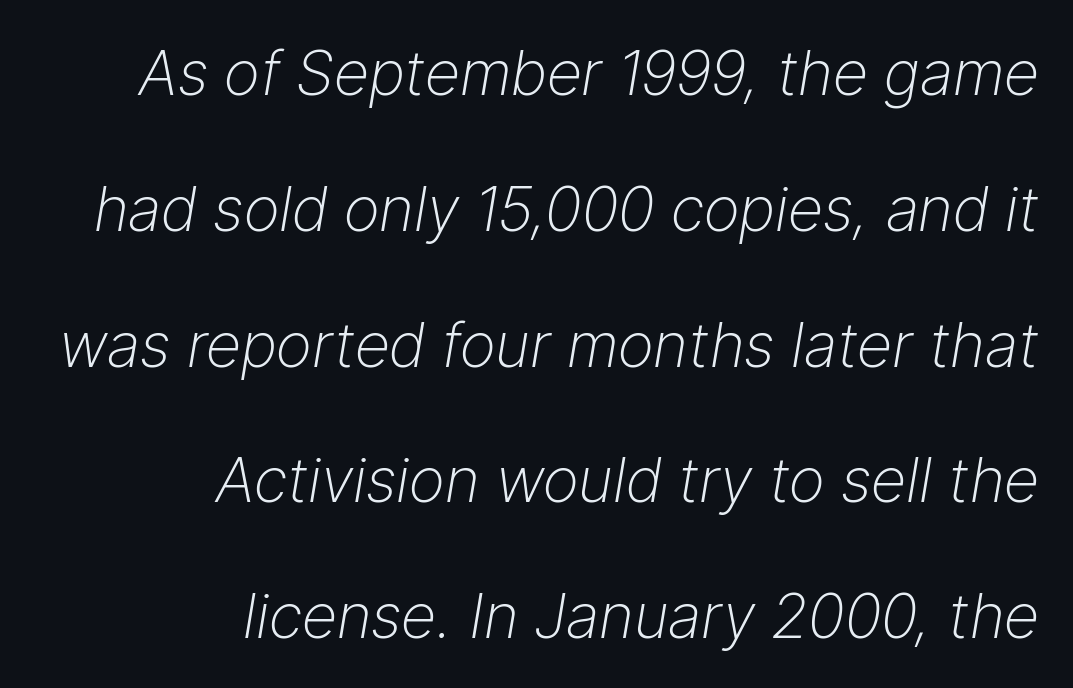
{"italic": "yes", "lean": "right", "slant_degrees": 9, "bold": "no", "weight": "light", "width": "normal", "stroke_contrast": "low", "x_height": "medium", "monospaced": "no", "underline": "no", "align": "right", "line_spacing": "loose", "line_spacing_ratio": 2.19, "letter_spacing": "normal", "letter_spacing_em": 0.0, "glyph_px": 62}
